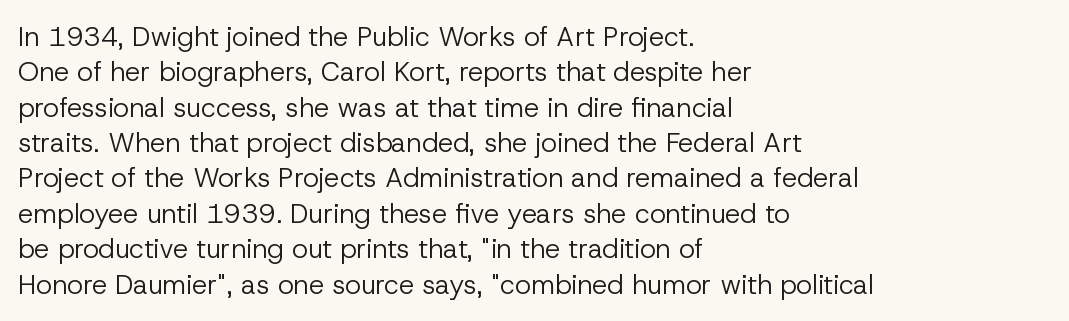
Line beginnings align vertically; line endings do not. The typography opts for an upright posture over an oblique one. Baseline-to-baseline distance is the conventional proportion of letter height. The characters are drawn with everyday or finer stroke widths. Here the glyphs are tracked normally, forming tight word shapes.
